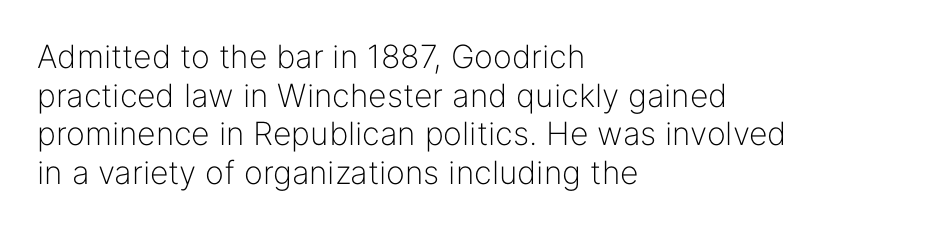
{"serif": "no", "italic": "no", "bold": "no", "weight": "light", "width": "normal", "stroke_contrast": "low", "x_height": "medium", "monospaced": "no", "underline": "no", "align": "left", "line_spacing_ratio": 1.21, "letter_spacing": "normal", "letter_spacing_em": 0.0, "glyph_px": 32}
